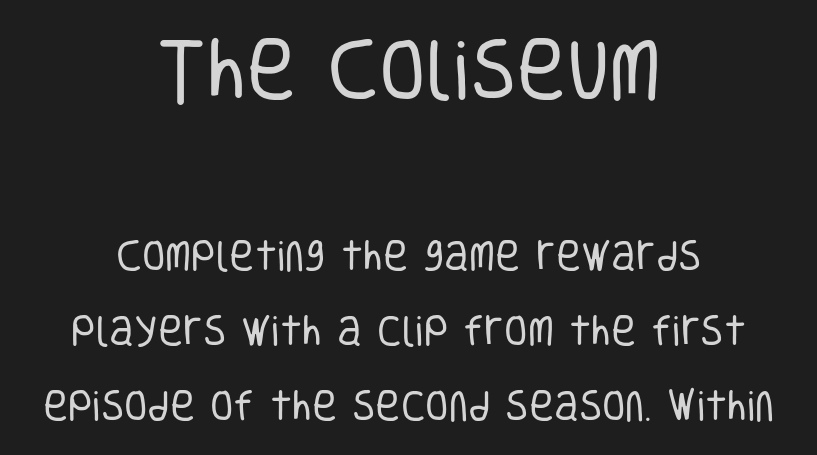
Q: Is the text bold? A: No.
Q: Is the text italic (slanted)? A: No, it is upright.
Q: Is the typeface a serif or a sans-serif typeface? A: Sans-serif.
Q: Is the text underlined? A: No.
Q: How is the paragraph aligned? A: Centered.
Q: Is the spacing between letters normal or unusually wide? A: Normal.
Q: Is the spacing between lines tight, normal or loose? A: Loose.
Q: Which block of text is set in a larger size, the first (top) or the second (bottom)? A: The first (top) one.
Q: Width (condensed, normal, or wide)? A: Condensed.
Q: Stroke contrast? A: Low.
Q: x-height? A: Large.
Q: Monospaced? A: No.
